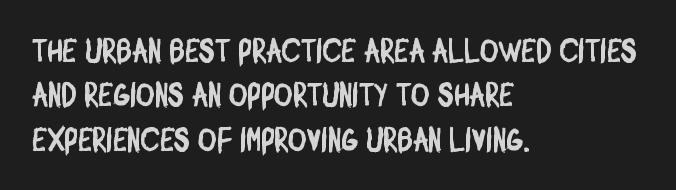
This sample is left-justified, so line endings fall wherever the words run out. You could call the tracking neutral — neither tight nor loose. Interline gaps are of average width in this sample. Descenders are the only things crossing below the line.
